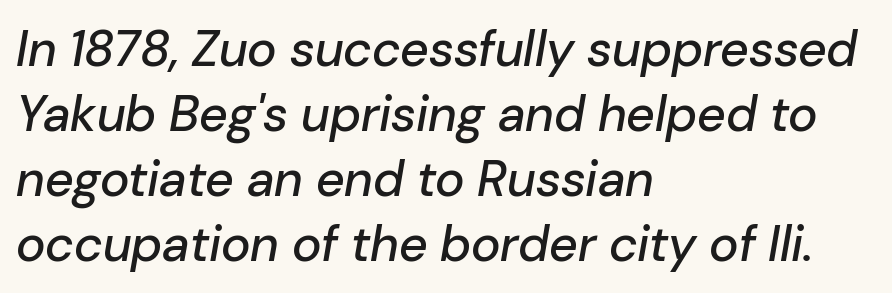
The image shows 50 px text type, italic (leaning right); set left-aligned, normal line spacing (1.3x), normal letter spacing, not underlined; low stroke contrast and a medium x-height.
